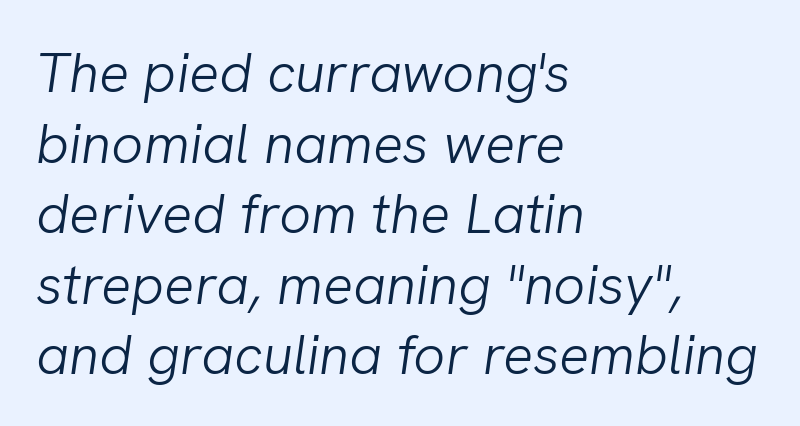
Q: Is the text bold? A: No.
Q: Is the text italic (slanted)? A: Yes, it leans right by about 8 degrees.
Q: Is the text underlined? A: No.
Q: How is the paragraph aligned? A: Left-aligned.
Q: Is the spacing between letters normal or unusually wide? A: Normal.
Q: Is the spacing between lines tight, normal or loose? A: Normal.
Q: Width (condensed, normal, or wide)? A: Normal.
Q: Stroke contrast? A: Low.
Q: x-height? A: Medium.
Q: Monospaced? A: No.
